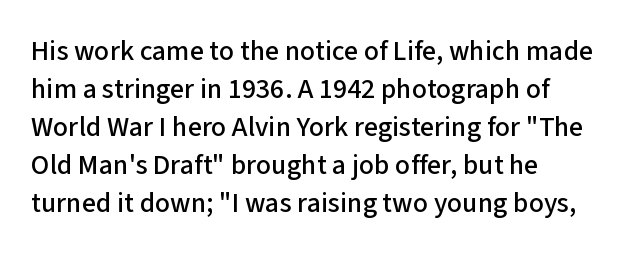
Q: Is the text italic (slanted)? A: No, it is upright.
Q: Is the typeface a serif or a sans-serif typeface? A: Sans-serif.
Q: Is the text underlined? A: No.
Q: How is the paragraph aligned? A: Left-aligned.
Q: Is the spacing between letters normal or unusually wide? A: Normal.
Q: Is the spacing between lines tight, normal or loose? A: Normal.
Q: Width (condensed, normal, or wide)? A: Normal.
Q: Stroke contrast? A: Low.
Q: x-height? A: Medium.
Q: Monospaced? A: No.
